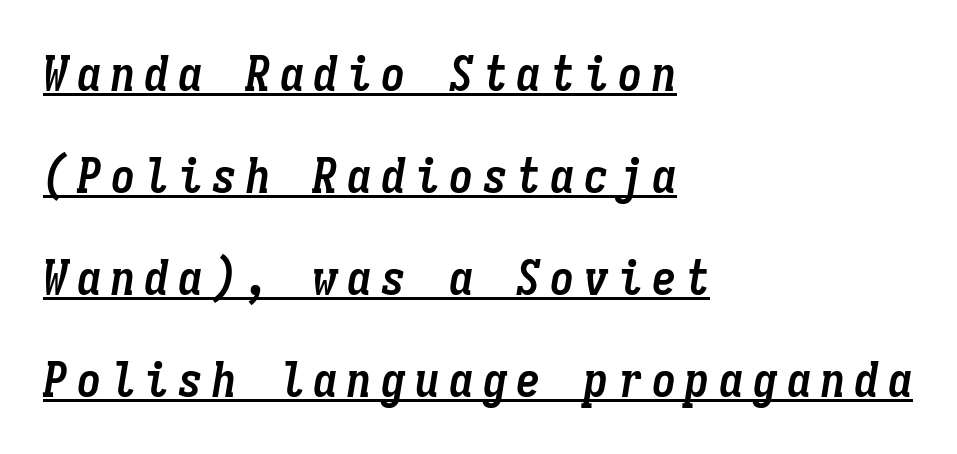
Q: Is the text bold? A: Yes.
Q: Is the text italic (slanted)? A: Yes, it leans right by about 9 degrees.
Q: Is the text underlined? A: Yes.
Q: How is the paragraph aligned? A: Left-aligned.
Q: Is the spacing between lines tight, normal or loose? A: Loose.
Q: Width (condensed, normal, or wide)? A: Condensed.
Q: Stroke contrast? A: Low.
Q: x-height? A: Medium.
Q: Monospaced? A: Yes.
